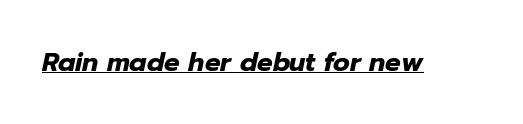
Q: Is the text bold? A: Yes.
Q: Is the text italic (slanted)? A: Yes, it leans right by about 12 degrees.
Q: Is the text underlined? A: Yes.
Q: Is the spacing between letters normal or unusually wide? A: Normal.
